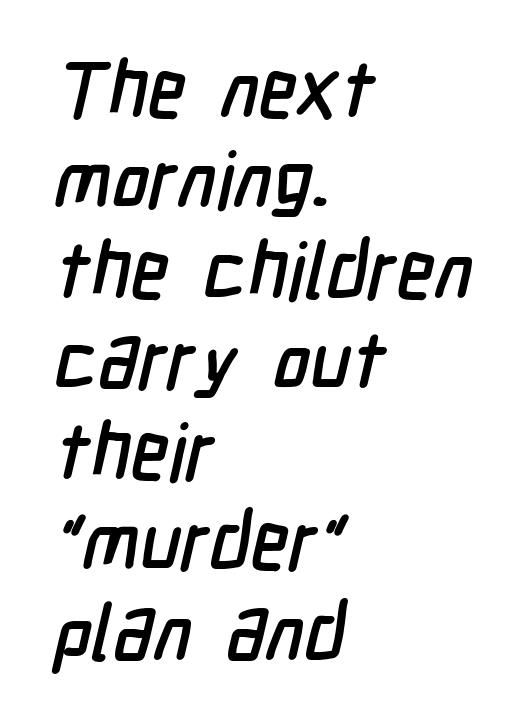
The image shows 78 px condensed sans-serif type; set left-aligned, line spacing 1.16x, normal letter spacing, not underlined; low stroke contrast and a medium x-height.
